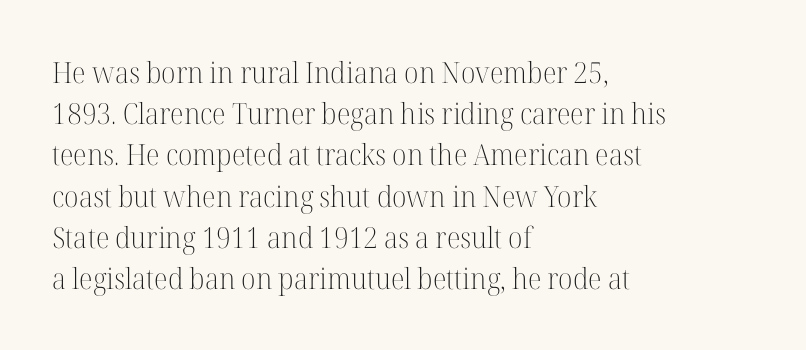
{"serif": "yes", "italic": "no", "bold": "no", "weight": "light", "width": "normal", "stroke_contrast": "high", "x_height": "medium", "monospaced": "no", "underline": "no", "align": "left", "line_spacing": "normal", "line_spacing_ratio": 1.42, "letter_spacing": "normal", "letter_spacing_em": 0.0, "glyph_px": 29}
